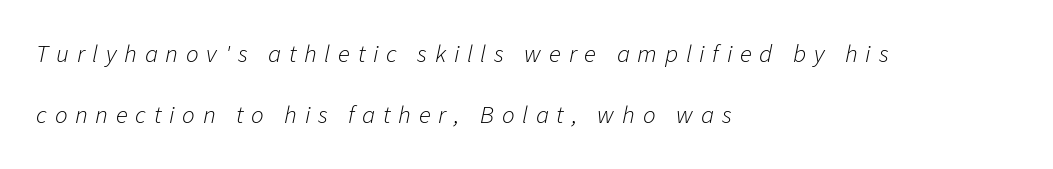
The specimen omits any rule beneath the text block's lines. Casual observation: everything's shoved over to the left. Designer's note — italics engaged. Glyph-to-glyph distance is far greater than everyday printed text. The font sits on the lighter half of the weight spectrum, regular included. Loosely led — the rows are spread out.
